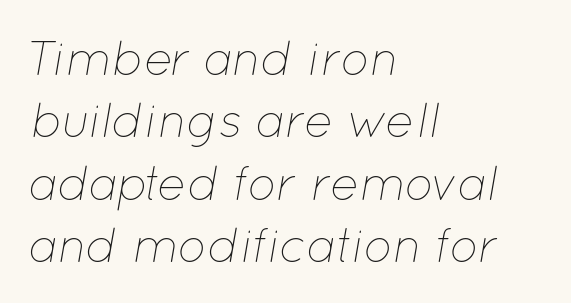
Q: Is the text bold? A: No.
Q: Is the text italic (slanted)? A: Yes, it leans right by about 12 degrees.
Q: Is the text underlined? A: No.
Q: How is the paragraph aligned? A: Left-aligned.
Q: Is the spacing between letters normal or unusually wide? A: Normal.
Q: Is the spacing between lines tight, normal or loose? A: Normal.
Q: Width (condensed, normal, or wide)? A: Normal.
Q: Stroke contrast? A: Low.
Q: x-height? A: Medium.
Q: Monospaced? A: No.
